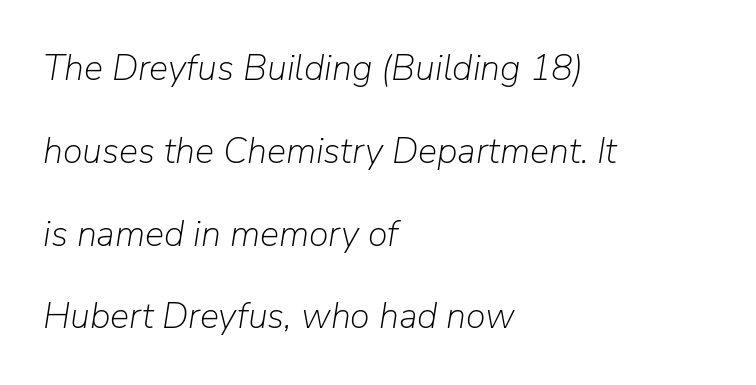
Compared with ordinary roman type, these characters are visibly tilted. The letters advance in unequal steps, a hallmark of proportional type. Tracking here is standard; glyphs follow each other at the usual distance. Caption: face not bold, strokes unweighted. Rule under the text: the space is simply empty.
